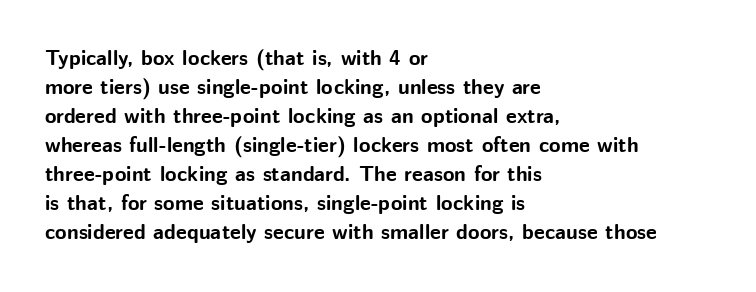
{"italic": "no", "bold": "yes", "underline": "no", "align": "left", "line_spacing": "normal", "line_spacing_ratio": 1.38, "letter_spacing": "normal", "letter_spacing_em": 0.0, "glyph_px": 21}
